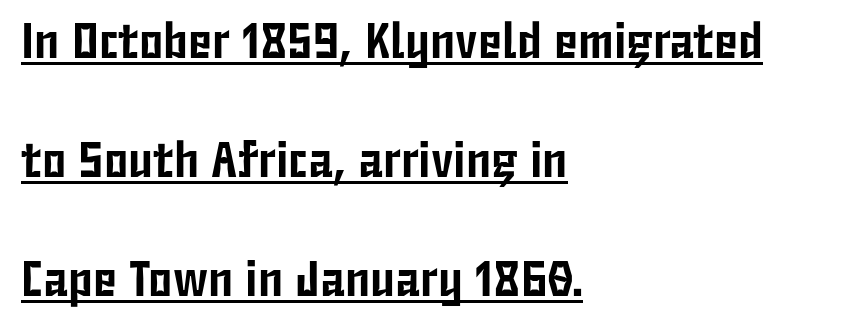
Q: Is the text italic (slanted)? A: No, it is upright.
Q: Is the typeface a serif or a sans-serif typeface? A: Sans-serif.
Q: Is the text underlined? A: Yes.
Q: How is the paragraph aligned? A: Left-aligned.
Q: Is the spacing between letters normal or unusually wide? A: Normal.
Q: Is the spacing between lines tight, normal or loose? A: Loose.
Q: Width (condensed, normal, or wide)? A: Condensed.
Q: Stroke contrast? A: Low.
Q: x-height? A: Medium.
Q: Monospaced? A: No.
